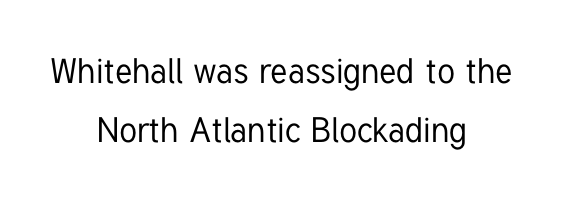
{"serif": "no", "italic": "no", "width": "condensed", "stroke_contrast": "low", "x_height": "medium", "monospaced": "no", "underline": "no", "align": "center", "line_spacing": "normal", "line_spacing_ratio": 1.7, "letter_spacing": "normal", "letter_spacing_em": 0.0, "glyph_px": 35}
